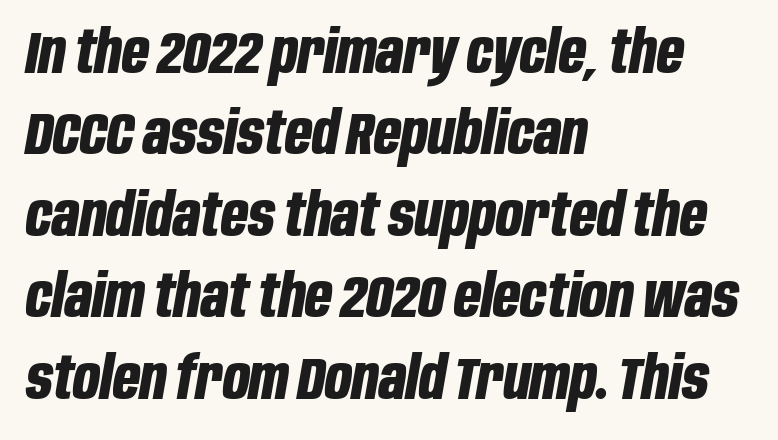
Successive baselines arrive at the customary interval. The glyphs are unaccompanied by any horizontal stroke below them. Stroke thickness is high; the sample reads as a true bold. Nobody touched the tracking dial on this one.
